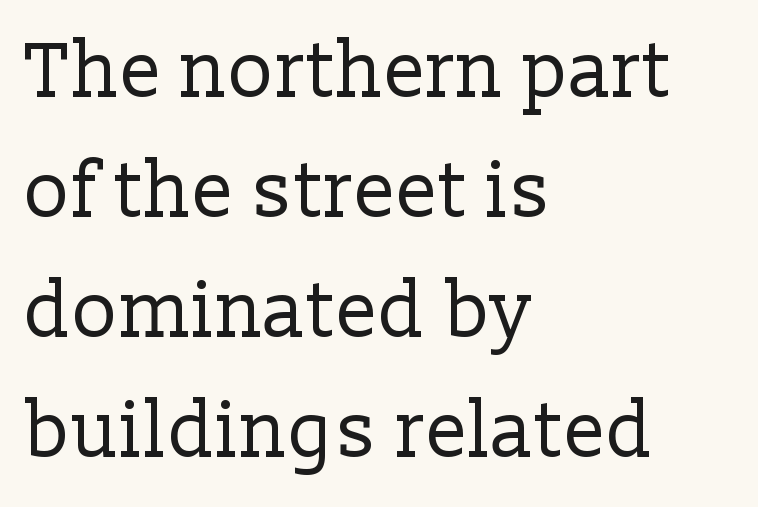
{"serif": "yes", "italic": "no", "bold": "no", "weight": "regular", "width": "normal", "stroke_contrast": "low", "x_height": "medium", "monospaced": "no", "underline": "no", "align": "left", "line_spacing": "normal", "line_spacing_ratio": 1.54, "letter_spacing": "normal", "letter_spacing_em": 0.0, "glyph_px": 78}
